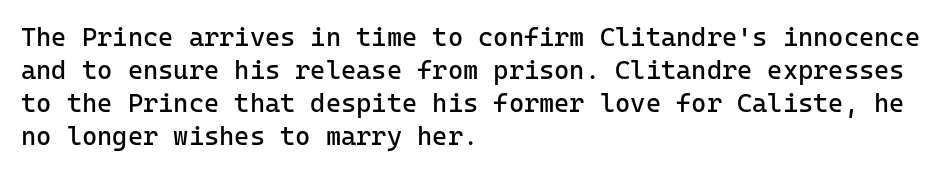
The image shows 26 px text type, upright; set left-aligned, normal line spacing (1.27x), normal letter spacing, not underlined.
